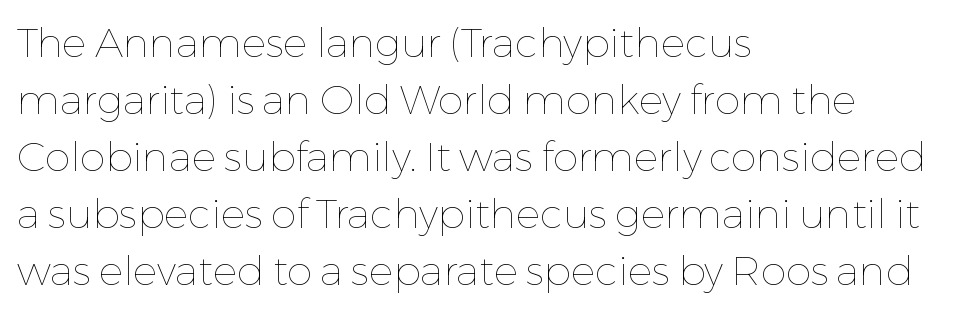
Teacher's note: observe the even left margin — that is flush-left alignment. Tracking value appears to be zero — textbook default spacing. The lettering holds an erect, upright posture throughout. The space between consecutive lines is moderate.
